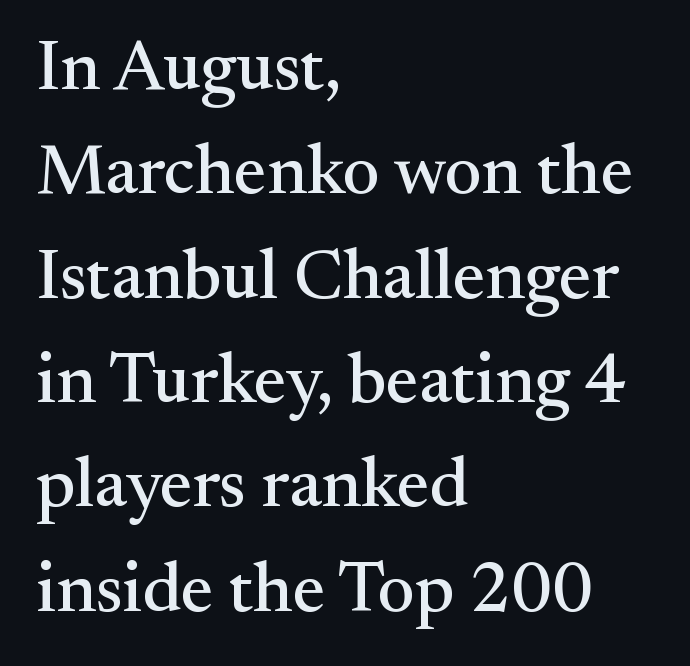
The image shows 71 px serif type, upright; set left-aligned, normal line spacing (1.47x), normal letter spacing, not underlined; medium stroke contrast and a small x-height.
